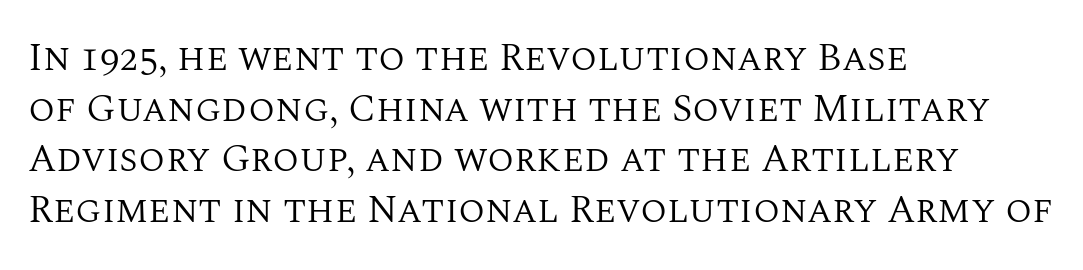
This is not heavy type; no bold has been used. When letters stand straight like this, we call the style roman or upright. The compositor pushed each line to the left boundary. The designer went with a serif here, giving each stem small feet. The leading is moderate, giving the passage an even texture.
